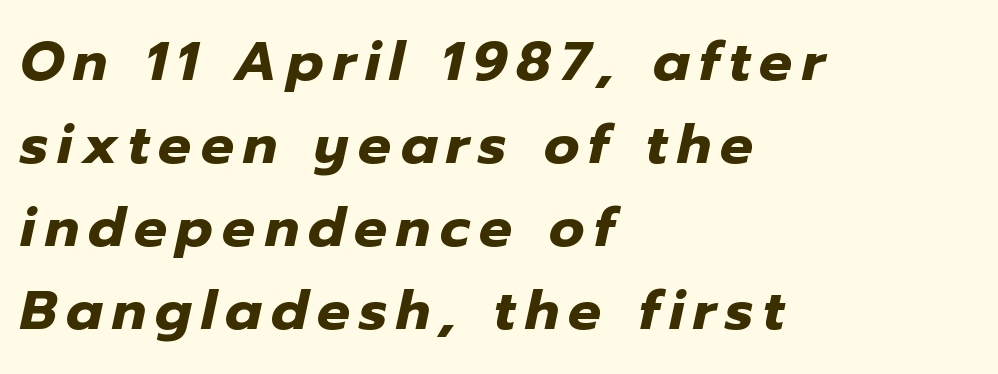
The image shows 55 px heavy type, italic (leaning right); set left-aligned, normal line spacing (1.51x), not underlined; low stroke contrast and a medium x-height.
